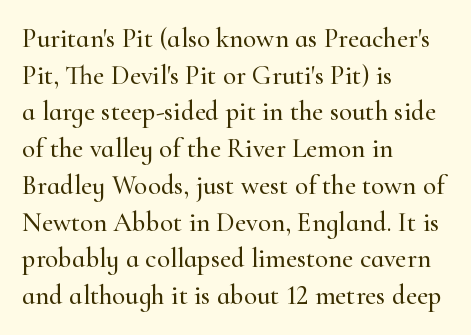
Q: Is the text italic (slanted)? A: No, it is upright.
Q: Is the text underlined? A: No.
Q: How is the paragraph aligned? A: Left-aligned.
Q: Is the spacing between letters normal or unusually wide? A: Normal.
Q: Is the spacing between lines tight, normal or loose? A: Normal.
